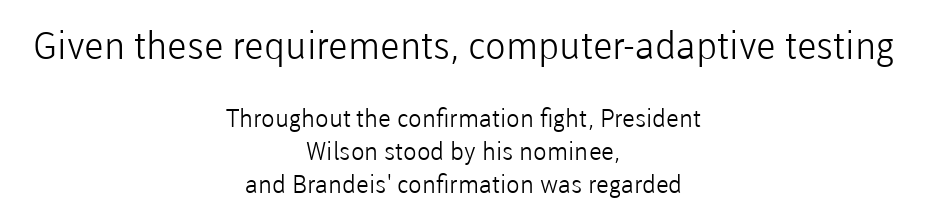
The image shows 38 px light sans-serif type, upright; set centered, normal line spacing (1.33x), normal letter spacing, not underlined; the first (top) block is 1.52x larger; low stroke contrast and a medium x-height.
